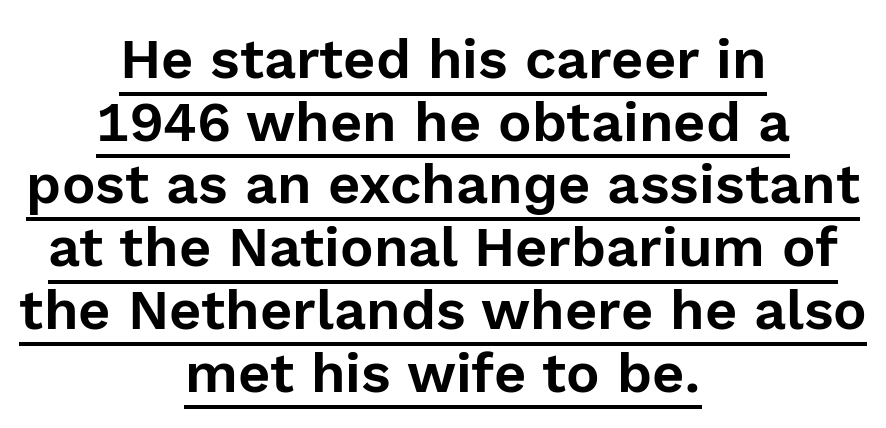
Neither beginnings nor endings align; midpoints do. Nope, not italic — everything's standing straight. The passage shown has conventional tracking throughout. Looks like someone drew a line under every word here.
